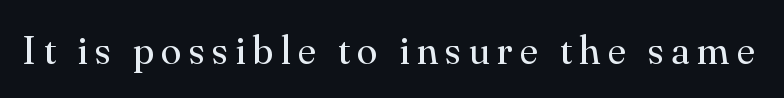
{"serif": "yes", "italic": "no", "bold": "no", "weight": "regular", "width": "normal", "stroke_contrast": "medium", "x_height": "small", "monospaced": "no", "underline": "no", "glyph_px": 41}
